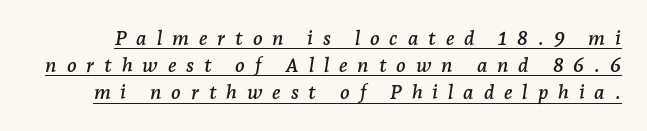
The passage shown stacks its lines at a standard gap. The rendering inserts visible extra space after every character. The rendering uses the underline text-decoration. The face used here has a pronounced slope to its letters.
